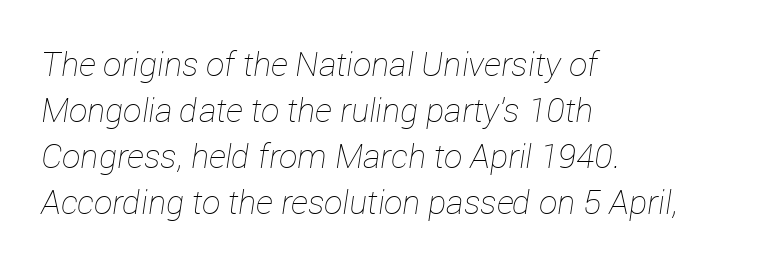
Think of a printed novel: that variable character pitch is what you see here. Descenders hang freely into open space. The weight tops out at a normal text grade. These lines keep a tight, regular rhythm from letter to letter. Leftover space on each line is placed entirely after the last word.
